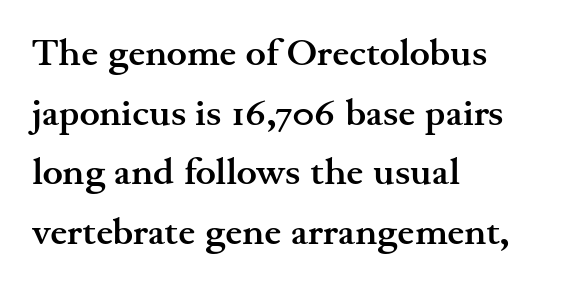
{"serif": "yes", "italic": "no", "bold": "yes", "weight": "semibold", "width": "wide", "stroke_contrast": "medium", "x_height": "small", "monospaced": "no", "underline": "no", "align": "left", "line_spacing": "normal", "line_spacing_ratio": 1.57, "letter_spacing": "normal", "letter_spacing_em": 0.0, "glyph_px": 38}
